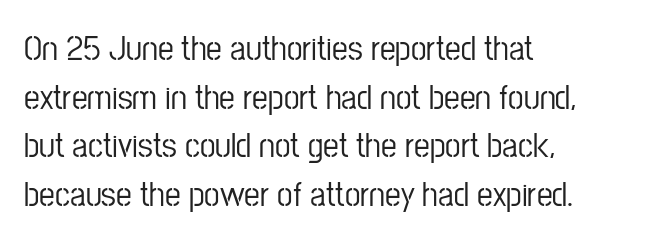
{"serif": "no", "italic": "no", "width": "condensed", "stroke_contrast": "low", "x_height": "medium", "monospaced": "no", "underline": "no", "align": "left", "line_spacing": "normal", "line_spacing_ratio": 1.39, "letter_spacing": "normal", "letter_spacing_em": 0.0, "glyph_px": 35}
